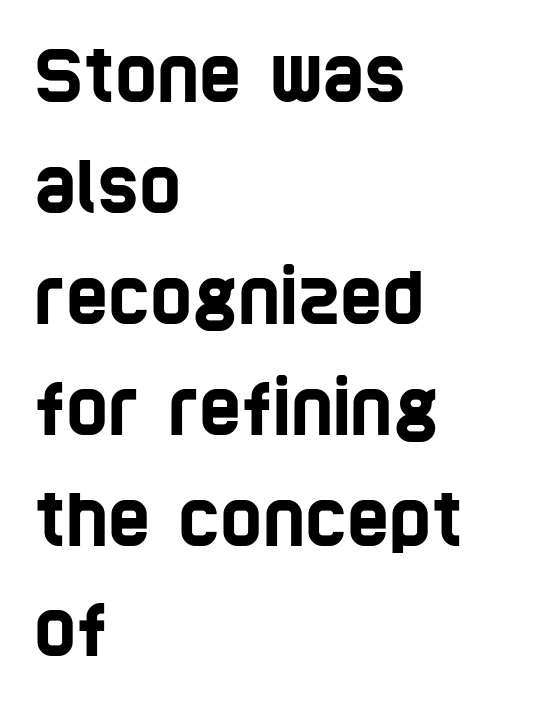
{"serif": "no", "width": "condensed", "stroke_contrast": "low", "x_height": "large", "monospaced": "no", "underline": "no", "align": "left", "line_spacing": "normal", "line_spacing_ratio": 1.54, "letter_spacing": "normal", "letter_spacing_em": 0.0, "glyph_px": 72}
